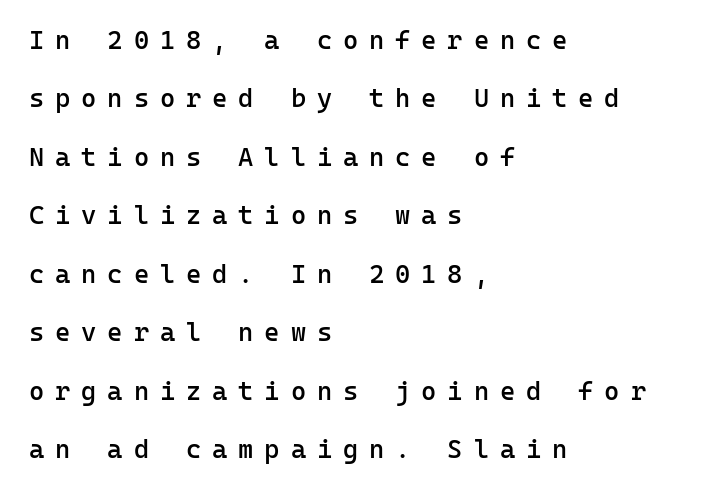
Stroke thickness is moderately raised; the sample reads as semibold. The gap between lines stays unmarked. The passage shown stacks its lines with a broad gap. Observe the wide spacing: letters keep a clear distance from each other. If you drew a ruler down the left edge, every line would touch it. The lettering holds an erect, upright posture throughout.
